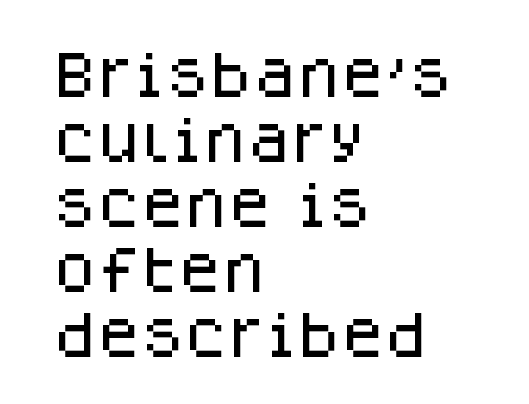
The image shows 50 px sans-serif type, upright; set left-aligned, normal line spacing (1.3x), normal letter spacing, not underlined; low stroke contrast and a large x-height.
